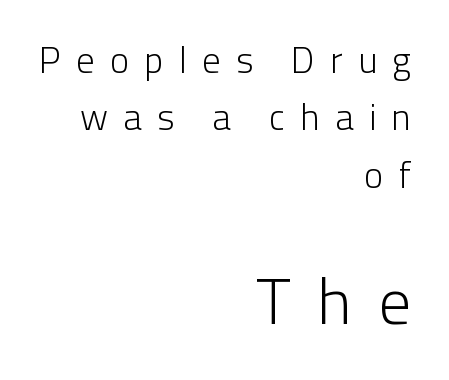
{"serif": "no", "italic": "no", "bold": "no", "weight": "light", "width": "normal", "stroke_contrast": "low", "x_height": "medium", "monospaced": "no", "underline": "no", "align": "right", "line_spacing": "normal", "line_spacing_ratio": 1.55, "letter_spacing": "wide", "letter_spacing_em": 0.41, "larger_block": "second", "size_ratio": 1.76, "glyph_px": 65}
